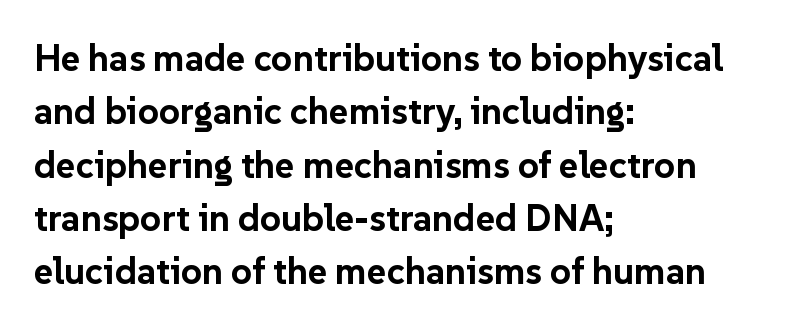
Q: Is the text bold? A: Yes.
Q: Is the text italic (slanted)? A: No, it is upright.
Q: Is the typeface a serif or a sans-serif typeface? A: Sans-serif.
Q: Is the text underlined? A: No.
Q: How is the paragraph aligned? A: Left-aligned.
Q: Is the spacing between letters normal or unusually wide? A: Normal.
Q: Is the spacing between lines tight, normal or loose? A: Normal.
Q: Width (condensed, normal, or wide)? A: Normal.
Q: Stroke contrast? A: Low.
Q: x-height? A: Medium.
Q: Monospaced? A: No.
